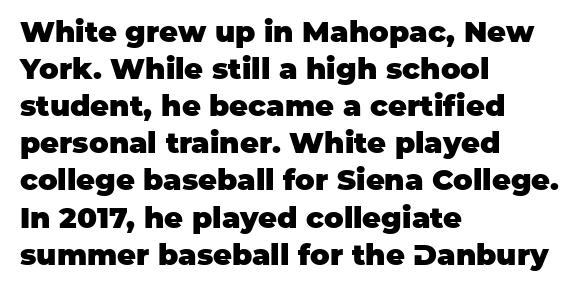
The rows are spaced the way most documents space them. Characters follow at the spacing the type designer built in. Spacing verdict: proportional, widths tailored to each character. Each glyph is drawn with heavy, bold strokes.
